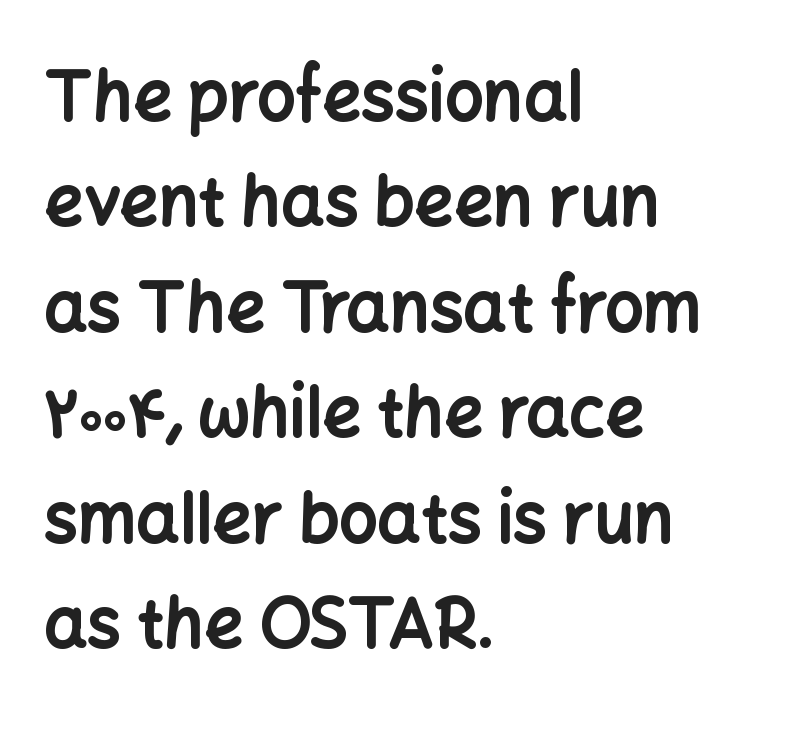
Q: Is the text bold? A: Yes.
Q: Is the text italic (slanted)? A: No, it is upright.
Q: Is the typeface a serif or a sans-serif typeface? A: Sans-serif.
Q: Is the text underlined? A: No.
Q: How is the paragraph aligned? A: Left-aligned.
Q: Is the spacing between letters normal or unusually wide? A: Normal.
Q: Is the spacing between lines tight, normal or loose? A: Normal.
Q: Width (condensed, normal, or wide)? A: Normal.
Q: Stroke contrast? A: Low.
Q: x-height? A: Medium.
Q: Monospaced? A: No.
